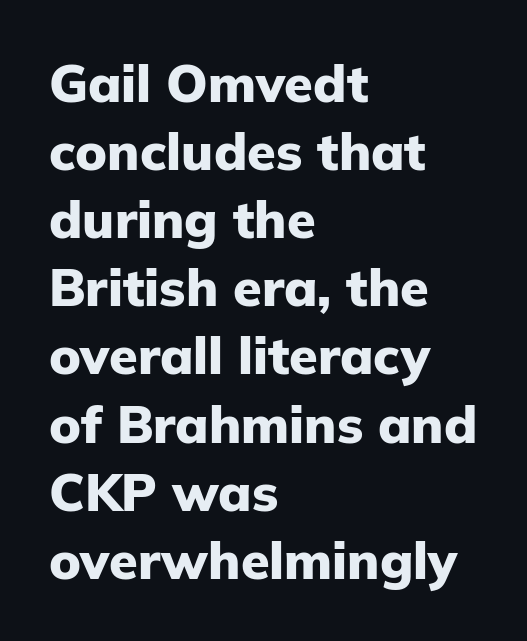
{"serif": "no", "italic": "no", "bold": "yes", "weight": "heavy", "width": "normal", "stroke_contrast": "low", "x_height": "medium", "monospaced": "no", "underline": "no", "align": "left", "line_spacing": "normal", "line_spacing_ratio": 1.31, "letter_spacing": "normal", "letter_spacing_em": 0.0, "glyph_px": 52}
